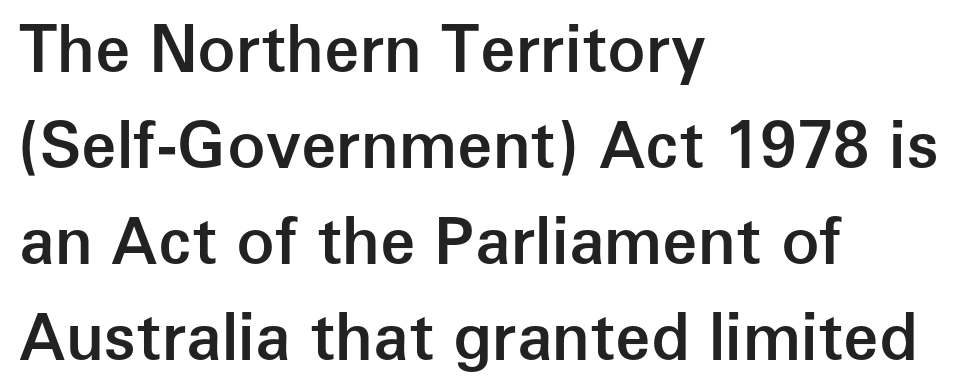
{"serif": "no", "italic": "no", "bold": "semi", "weight": "semibold", "width": "normal", "stroke_contrast": "low", "x_height": "medium", "monospaced": "no", "underline": "no", "align": "left", "line_spacing": "normal", "line_spacing_ratio": 1.5, "letter_spacing": "normal", "letter_spacing_em": 0.0, "glyph_px": 64}
